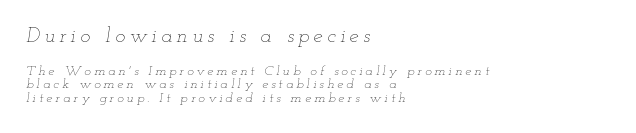
{"italic": "yes", "lean": "right", "slant_degrees": 12, "bold": "no", "underline": "no", "align": "left", "line_spacing": "tight", "line_spacing_ratio": 0.99, "letter_spacing": "wide", "letter_spacing_em": 0.21, "larger_block": "first", "size_ratio": 1.5, "glyph_px": 21}
